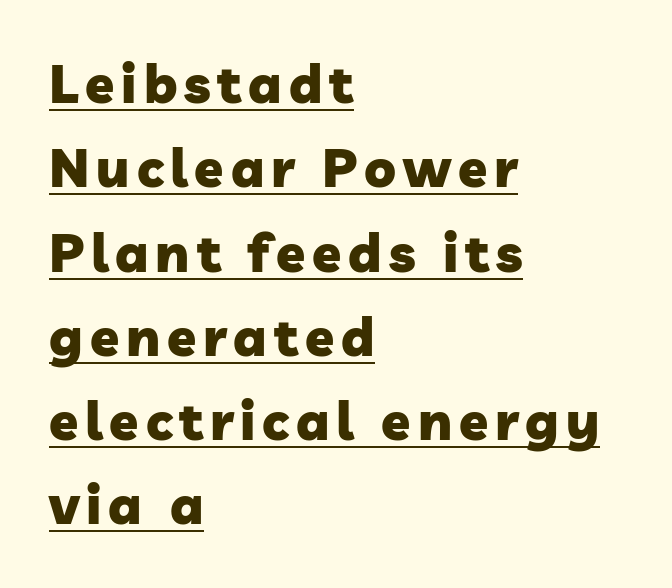
The image shows 53 px heavy sans-serif type; set left-aligned, normal line spacing (1.59x), underlined; low stroke contrast and a medium x-height.
